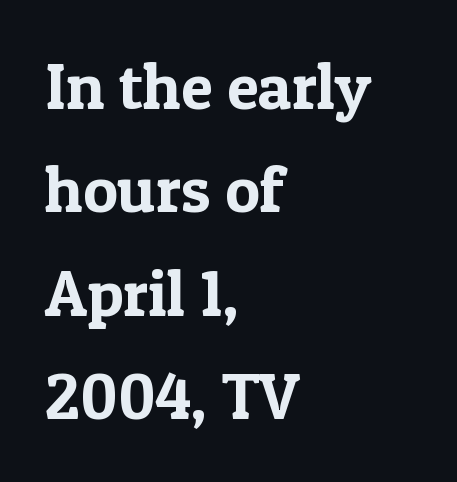
A classic flush-left, rag-right setting is used for this passage. This rendering features lettering with no underline. Does the type have serifs? Yes, each stem ends in a small foot. Proportional: the letters do not fall into vertical columns. Horizontal bands of white between lines are of average thickness.
